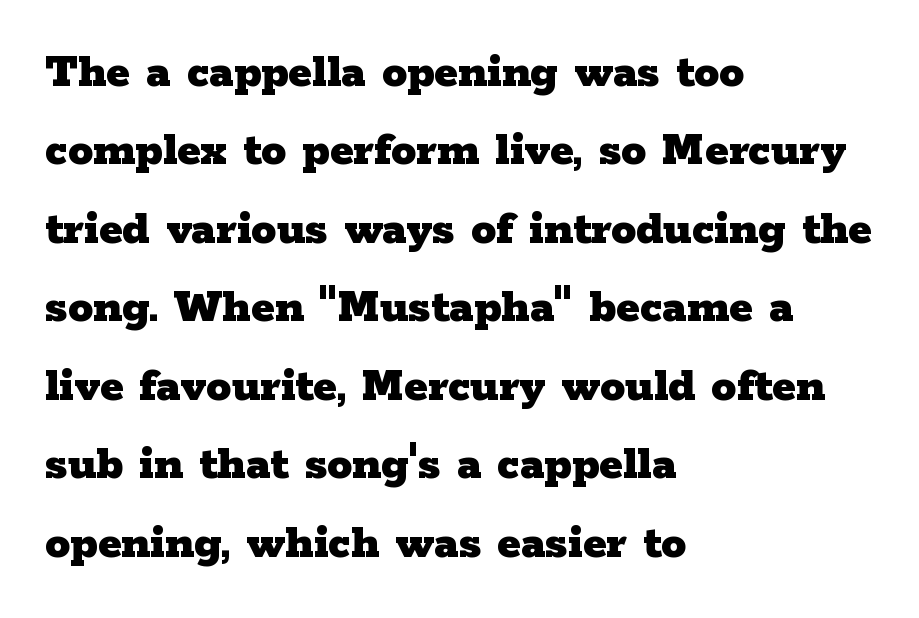
The designer left line spacing at the default. A typesetter would label this face a serif. A student would call this left alignment; a typographer would say flush left, rag right. No extra tracking has been applied to these lines.
